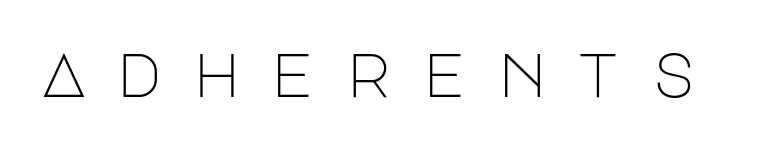
Q: Is the text bold? A: No.
Q: Is the text italic (slanted)? A: No, it is upright.
Q: Is the typeface a serif or a sans-serif typeface? A: Sans-serif.
Q: Is the text underlined? A: No.
Q: Is the spacing between letters normal or unusually wide? A: Unusually wide.
Q: Width (condensed, normal, or wide)? A: Normal.
Q: Stroke contrast? A: Low.
Q: x-height? A: Large.
